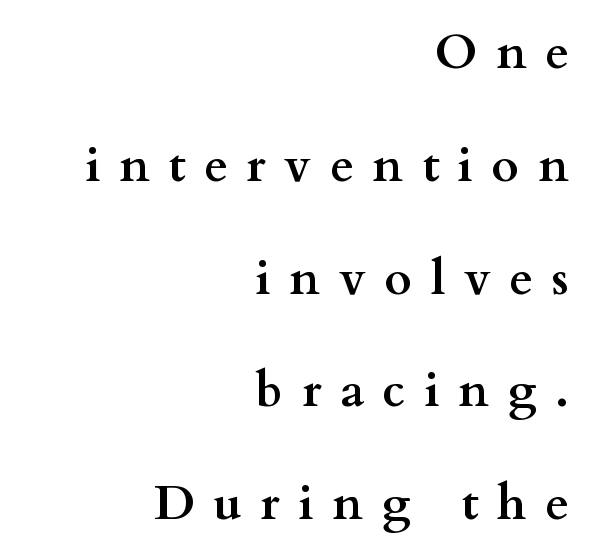
Looks like regular typesetting: each glyph gets only the width it needs. Letters rest on an invisible, unmarked baseline. The passage shown is emphatically bold. In CSS terms this would be text-align: right. In terms of letterform style, serifs are clearly present.
